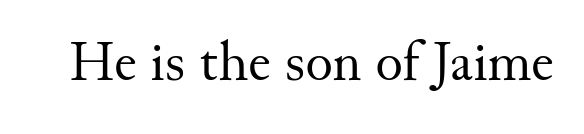
Q: Is the text bold? A: No.
Q: Is the text italic (slanted)? A: No, it is upright.
Q: Is the typeface a serif or a sans-serif typeface? A: Serif.
Q: Is the text underlined? A: No.
Q: Is the spacing between letters normal or unusually wide? A: Normal.
Q: Width (condensed, normal, or wide)? A: Normal.
Q: Stroke contrast? A: Medium.
Q: x-height? A: Small.
Q: Monospaced? A: No.
